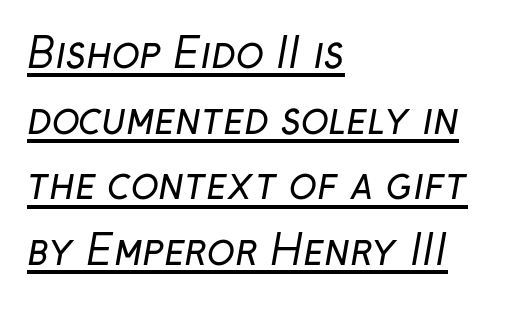
The letters advance in unequal steps, a hallmark of proportional type. This rendering employs a face without finishing strokes, i.e., a sans-serif. The leading is moderate, giving the passage an even texture. Is this a heavy cut? Hardly; it is regular or lighter. One-word summary of the alignment: left. What stands out about the letter spacing? Nothing — it is the standard amount.
